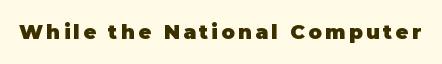
Q: Is the text bold? A: Yes.
Q: Is the text italic (slanted)? A: No, it is upright.
Q: Is the text underlined? A: No.
